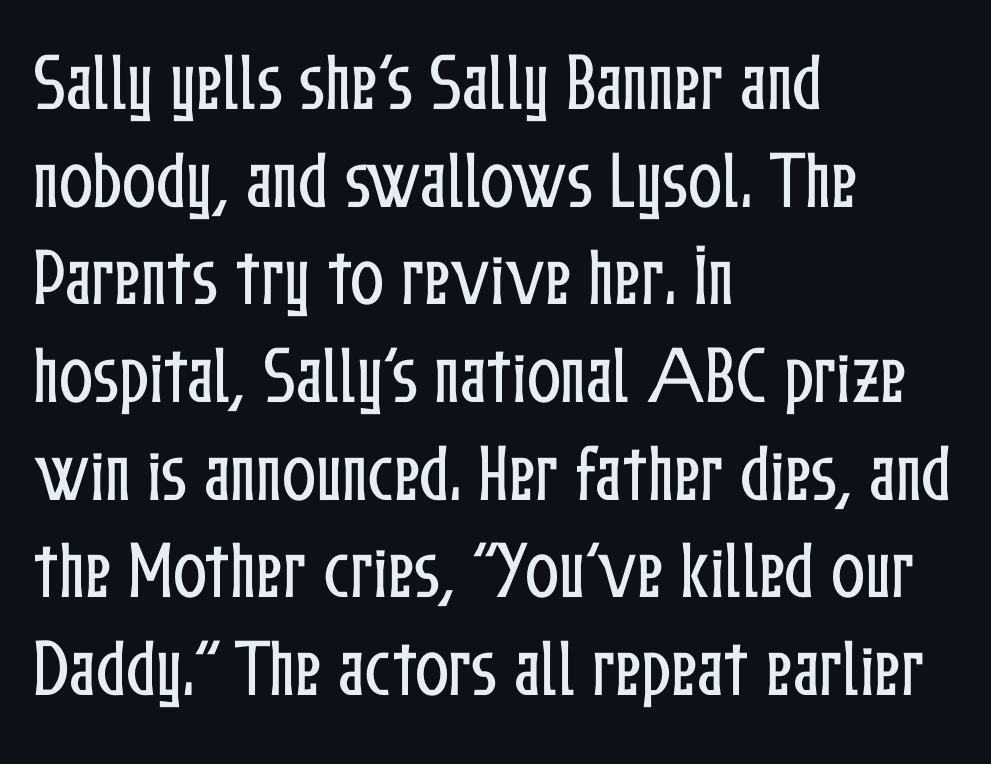
Q: Is the text italic (slanted)? A: No, it is upright.
Q: Is the text underlined? A: No.
Q: How is the paragraph aligned? A: Left-aligned.
Q: Is the spacing between letters normal or unusually wide? A: Normal.
Q: Is the spacing between lines tight, normal or loose? A: Normal.
Q: Width (condensed, normal, or wide)? A: Condensed.
Q: Stroke contrast? A: Low.
Q: x-height? A: Medium.
Q: Monospaced? A: No.
